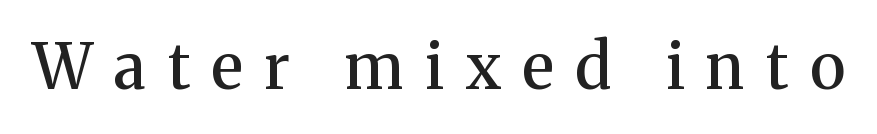
Q: Is the text bold? A: Semi-bold.
Q: Is the text italic (slanted)? A: No, it is upright.
Q: Is the typeface a serif or a sans-serif typeface? A: Serif.
Q: Is the text underlined? A: No.
Q: Is the spacing between letters normal or unusually wide? A: Unusually wide.
Q: Width (condensed, normal, or wide)? A: Normal.
Q: Stroke contrast? A: Medium.
Q: x-height? A: Medium.
Q: Monospaced? A: No.
